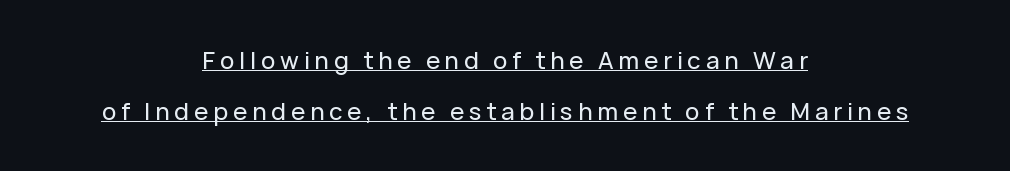
The image shows 24 px text type, upright; set centered, loose line spacing (2.12x), unusually wide letter spacing (+0.2 em), underlined.
